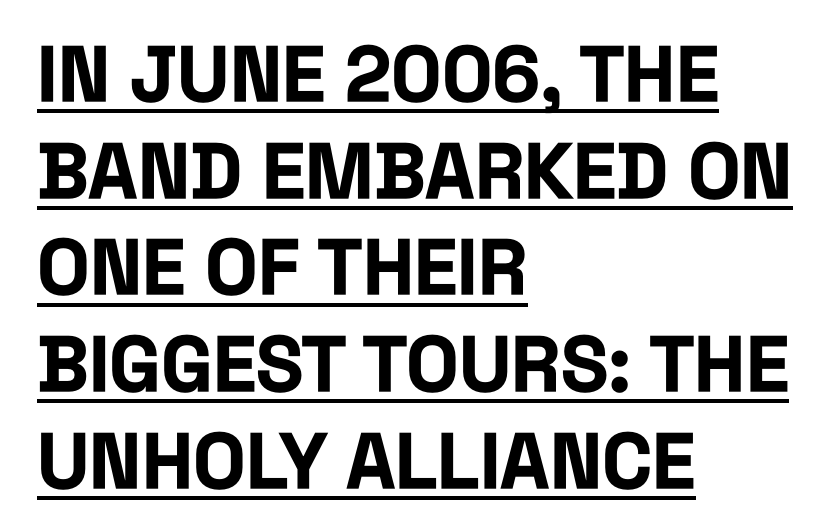
The image shows 78 px bold, condensed sans-serif type, upright; set left-aligned, line spacing 1.24x, normal letter spacing, underlined; low stroke contrast and a large x-height.
